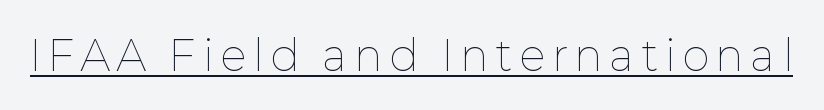
Q: Is the text bold? A: No.
Q: Is the text italic (slanted)? A: No, it is upright.
Q: Is the text underlined? A: Yes.
Q: Width (condensed, normal, or wide)? A: Normal.
Q: Stroke contrast? A: Low.
Q: x-height? A: Medium.
Q: Monospaced? A: No.
